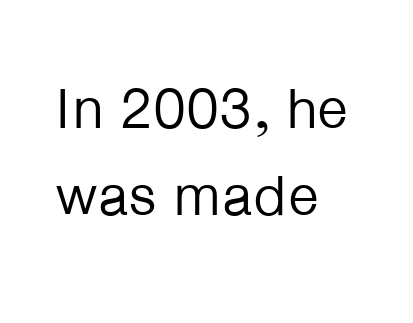
Bare-footed words on every line. The block of text has a typical density, with ordinary space between rows. The face looks like a standard text weight, possibly lighter. Think of a printed novel: that variable character pitch is what you see here. Line beginnings align vertically; line endings do not. Classification — sans serif.
